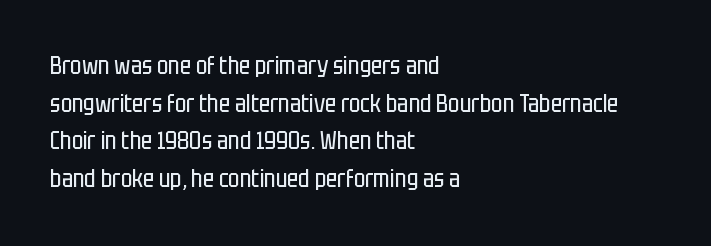
The setting favours the left margin, as ordinary paragraphs usually do. The face looks like a standard text weight, possibly lighter. Each row of text sits above clean, open space. Posture: straight, roman, zero tilt.
